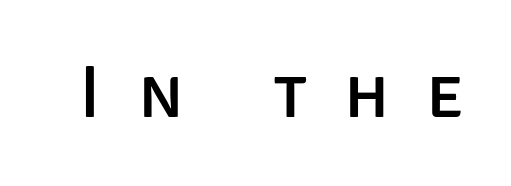
Q: Is the text italic (slanted)? A: No, it is upright.
Q: Is the typeface a serif or a sans-serif typeface? A: Sans-serif.
Q: Is the text underlined? A: No.
Q: Is the spacing between letters normal or unusually wide? A: Unusually wide.
Q: Width (condensed, normal, or wide)? A: Normal.
Q: Stroke contrast? A: Low.
Q: x-height? A: Large.
Q: Monospaced? A: No.
